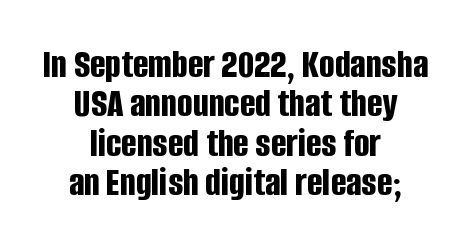
The image shows 41 px bold, condensed sans-serif type, upright; set centered, tight line spacing (0.96x), normal letter spacing, not underlined; low stroke contrast and a large x-height.
